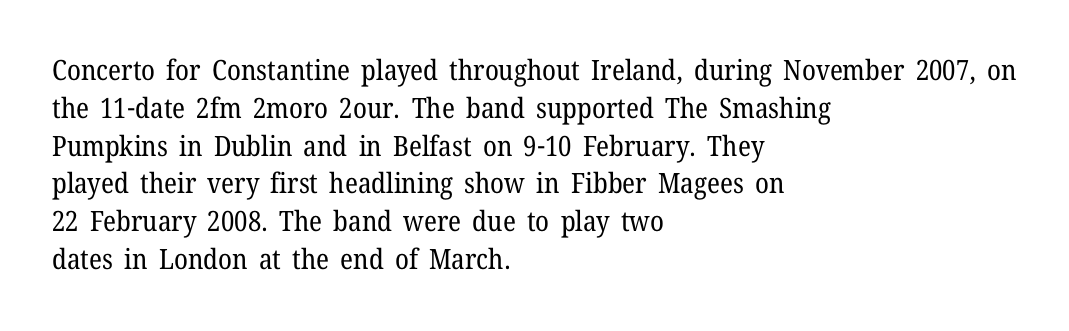
Does extra space separate the letters? No, they use regular spacing. These lines are rendered in a variable-pitch font. Leading matches the norm, producing a regular column. The space beneath each line is pristine and unruled.
